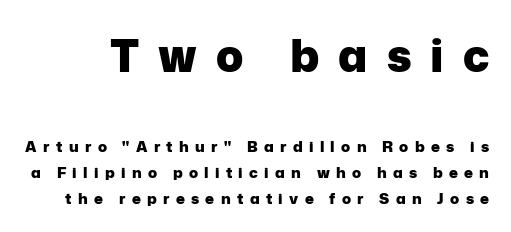
{"serif": "no", "italic": "no", "bold": "yes", "weight": "heavy", "width": "normal", "stroke_contrast": "low", "x_height": "medium", "monospaced": "no", "underline": "no", "line_spacing_ratio": 1.72, "letter_spacing": "wide", "letter_spacing_em": 0.42, "larger_block": "first", "size_ratio": 3.0, "glyph_px": 45}
